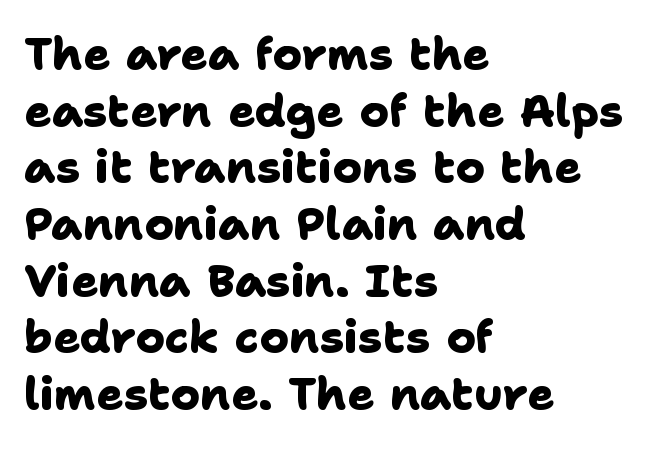
The lines in this sample share a left origin and differ only in where they stop. The baseline area is clear. Notice how descenders clear the ascenders below comfortably — that's standard leading. A full-strength bold gives these letters their thick strokes.
